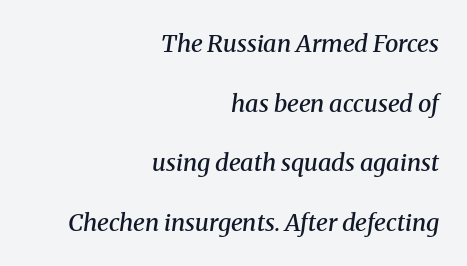
The image shows 24 px text type, italic (leaning right); set right-aligned, loose line spacing (2.48x), normal letter spacing, not underlined.
